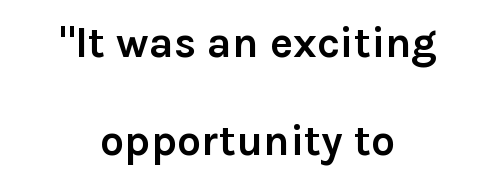
The words here are not underlined. This sample has the flowing, uneven cadence of proportional lettering. The lines are spread far apart with generous leading. I'd describe the lettering as bold — thick and assertive. Each word holds together tightly as a unit, with standard inter-letter gaps. Line starts and ends both wander, symmetrically.
